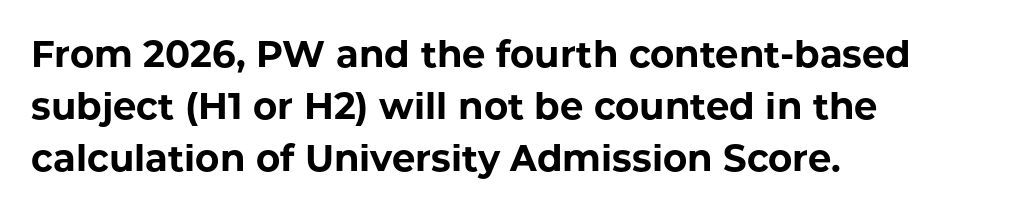
Where is the straight margin? On the left. Descender tails drop into unmarked territory. Students, note that the glyphs here touch the page at normal intervals. Unlike a traditional serif, this face leaves its strokes unadorned. Proportional: the letters do not fall into vertical columns.
